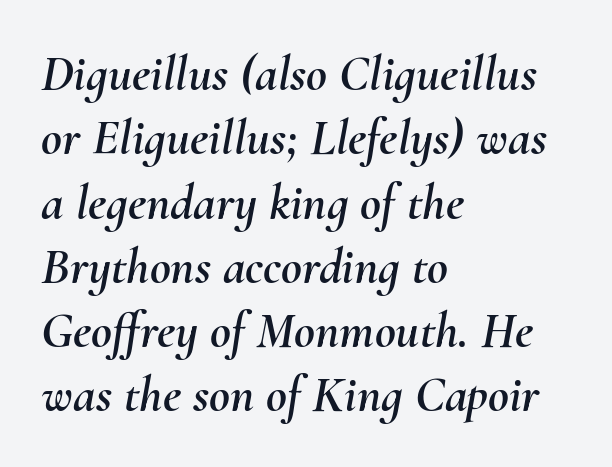
{"italic": "yes", "lean": "right", "slant_degrees": 10, "width": "normal", "stroke_contrast": "medium", "x_height": "small", "monospaced": "no", "underline": "no", "align": "left", "line_spacing": "normal", "line_spacing_ratio": 1.26, "letter_spacing": "normal", "letter_spacing_em": 0.0, "glyph_px": 51}
